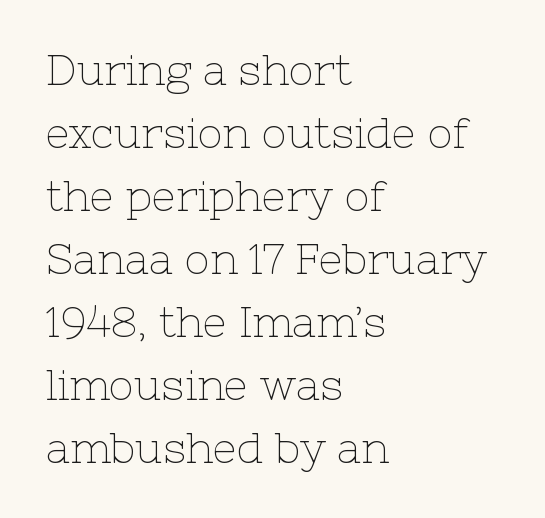
{"serif": "yes", "italic": "no", "bold": "no", "weight": "thin", "width": "normal", "stroke_contrast": "low", "x_height": "medium", "monospaced": "no", "underline": "no", "align": "left", "line_spacing": "normal", "line_spacing_ratio": 1.5, "letter_spacing": "normal", "letter_spacing_em": 0.0, "glyph_px": 42}
